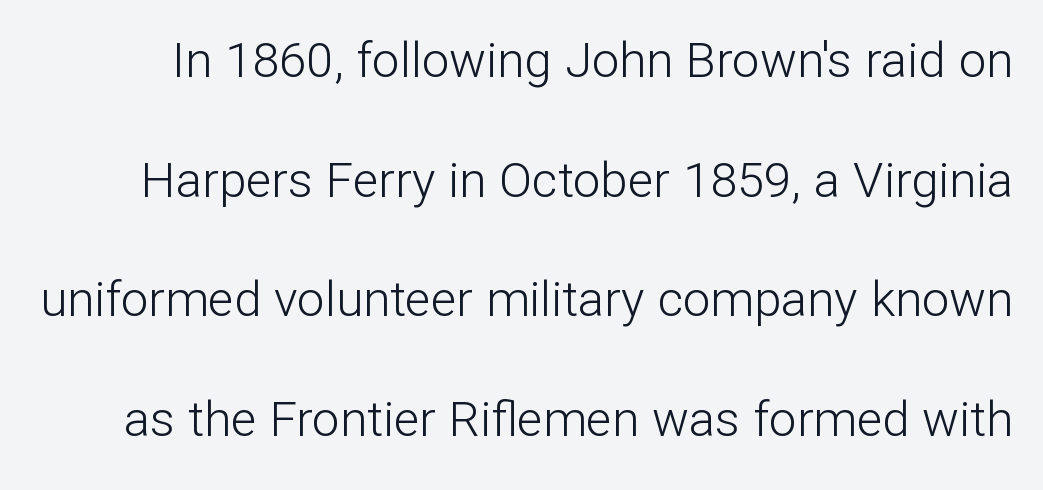
{"serif": "no", "italic": "no", "bold": "no", "weight": "light", "width": "normal", "stroke_contrast": "low", "x_height": "medium", "monospaced": "no", "underline": "no", "line_spacing": "loose", "line_spacing_ratio": 2.44, "letter_spacing": "normal", "letter_spacing_em": 0.0, "glyph_px": 49}
